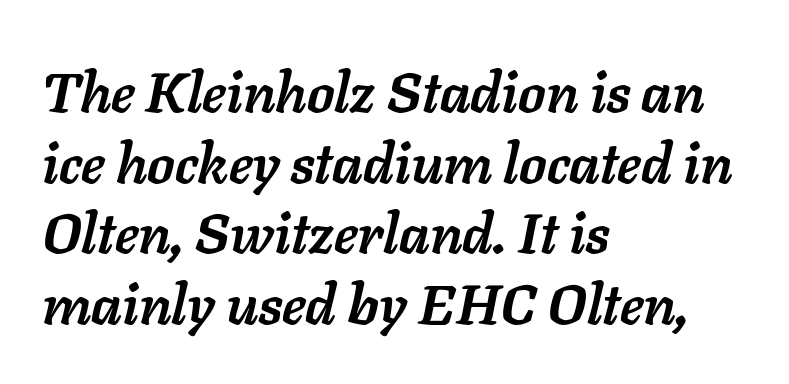
Q: Is the text bold? A: Yes.
Q: Is the text italic (slanted)? A: Yes, it leans right by about 11 degrees.
Q: Is the text underlined? A: No.
Q: How is the paragraph aligned? A: Left-aligned.
Q: Is the spacing between letters normal or unusually wide? A: Normal.
Q: Is the spacing between lines tight, normal or loose? A: Normal.
Q: Width (condensed, normal, or wide)? A: Normal.
Q: Stroke contrast? A: Low.
Q: x-height? A: Medium.
Q: Monospaced? A: No.
